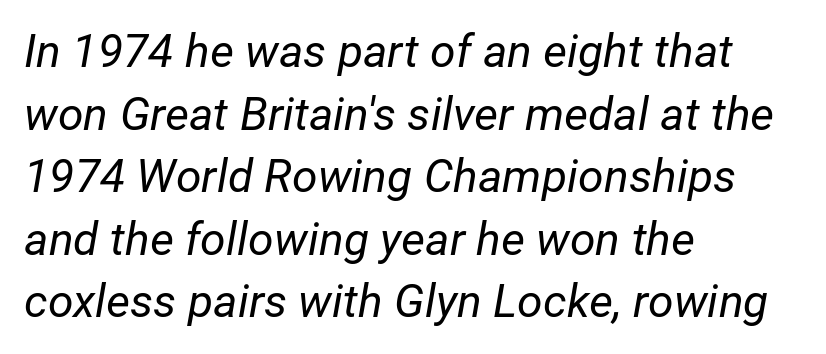
The image shows 46 px regular-weight type, italic (leaning right); set left-aligned, normal line spacing (1.36x), normal letter spacing, not underlined; low stroke contrast and a medium x-height.
